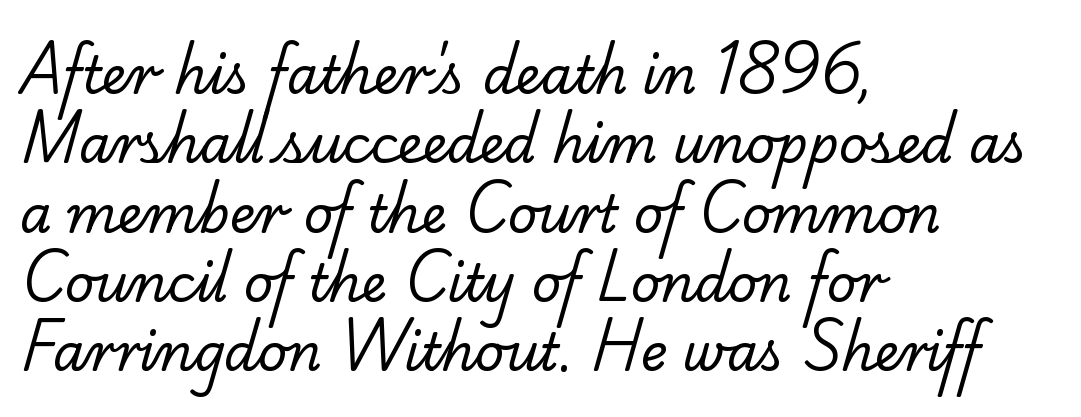
The image shows 51 px regular-weight type; set left-aligned, normal line spacing (1.36x), normal letter spacing, not underlined; low stroke contrast and a small x-height.
